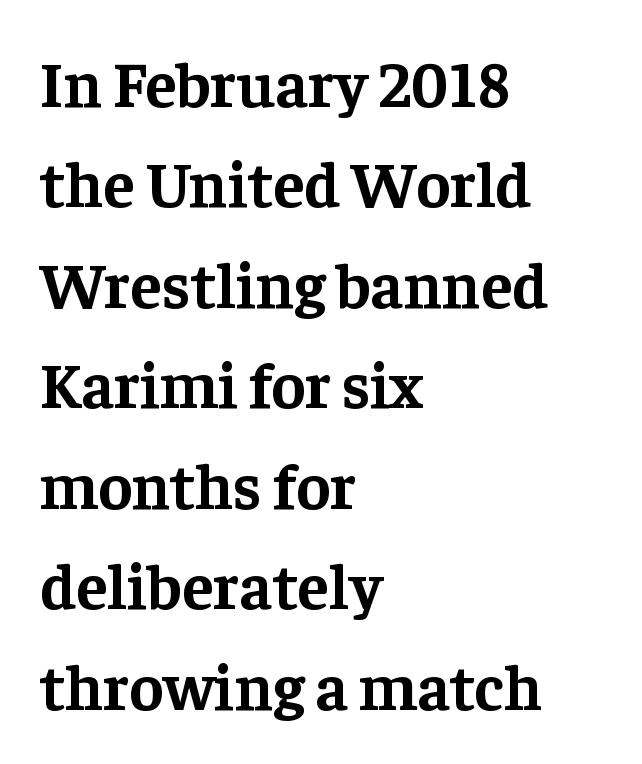
This is roman type, the default non-slanted kind. You could call the tracking neutral — neither tight nor loose. This is serif lettering, the kind often seen in printed books. The foot of each line stays bare and open. Typesetter's note: full bold, strokes at maximum text heaviness. Teacher's note: observe the even left margin — that is flush-left alignment.
